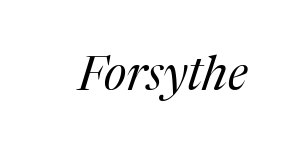
{"serif": "yes", "italic": "yes", "lean": "right", "slant_degrees": 17, "bold": "no", "weight": "regular", "width": "normal", "stroke_contrast": "medium", "x_height": "medium", "monospaced": "no", "underline": "no", "letter_spacing": "normal", "letter_spacing_em": 0.0, "glyph_px": 48}
